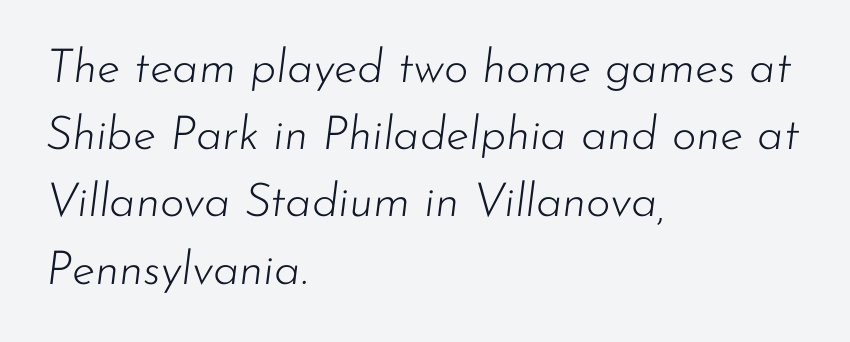
Q: Is the text bold? A: No.
Q: Is the text italic (slanted)? A: Yes, it leans right by about 7 degrees.
Q: Is the text underlined? A: No.
Q: How is the paragraph aligned? A: Left-aligned.
Q: Is the spacing between letters normal or unusually wide? A: Normal.
Q: Is the spacing between lines tight, normal or loose? A: Normal.
Q: Width (condensed, normal, or wide)? A: Normal.
Q: Stroke contrast? A: Low.
Q: x-height? A: Small.
Q: Monospaced? A: No.
